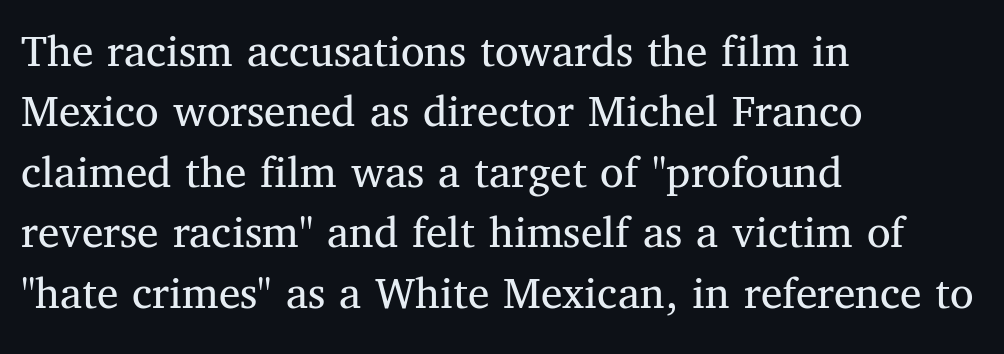
{"serif": "yes", "italic": "no", "bold": "no", "weight": "regular", "width": "normal", "stroke_contrast": "medium", "x_height": "medium", "monospaced": "no", "underline": "no", "align": "left", "line_spacing": "normal", "line_spacing_ratio": 1.26, "letter_spacing": "normal", "letter_spacing_em": 0.0, "glyph_px": 48}
